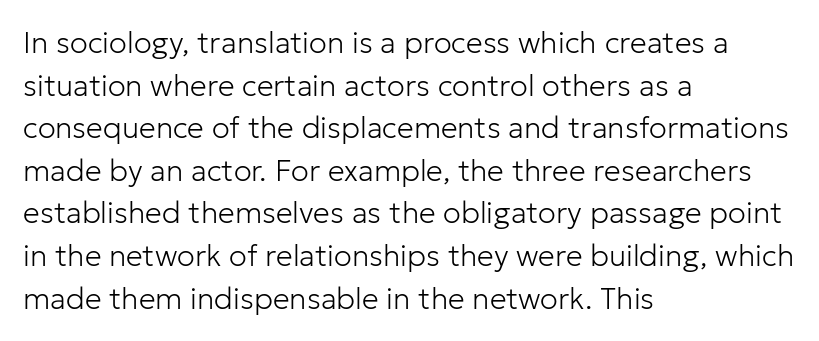
The image shows 30 px light sans-serif type, upright; set left-aligned, normal line spacing (1.42x), normal letter spacing, not underlined; low stroke contrast and a medium x-height.
